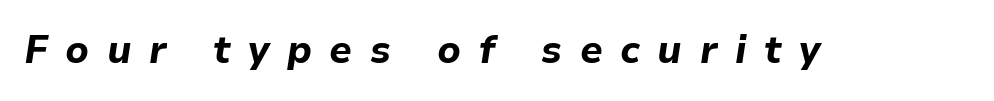
Varying glyph widths throughout — classic text-font behaviour. The face used here has a pronounced slope to its letters. These lines carry a lot of weight — the face is fully bold. Just letters on the line, the space beneath them empty. The tracking reads as deliberately expanded to a designer's eye.
